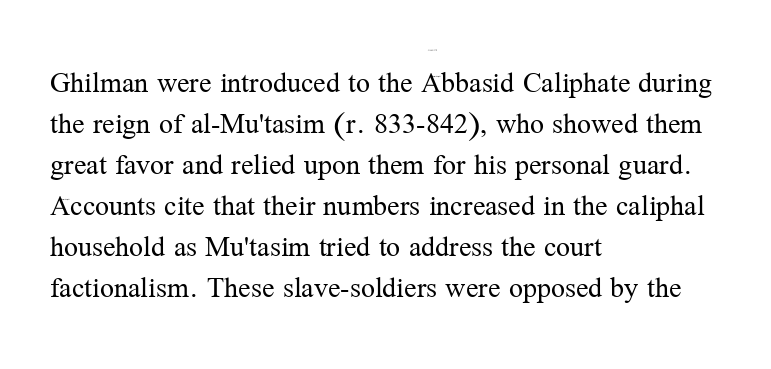
The baseline area is clear. Looks like regular typesetting: each glyph gets only the width it needs. These lines are set flush left with a ragged right edge. Stroke thickness stays within the range of a standard reading face or lighter. Leading matches the norm, producing a regular column.
